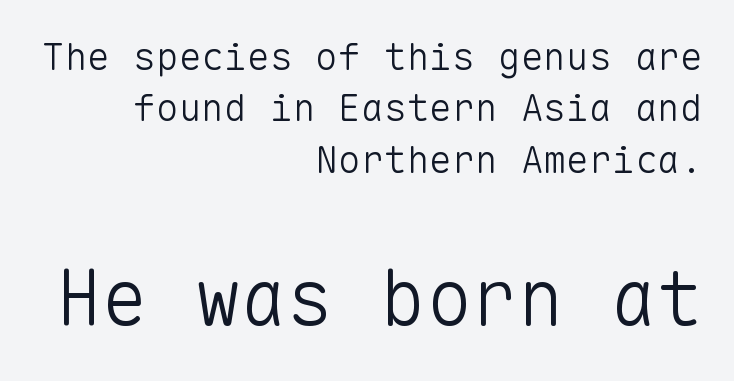
{"serif": "no", "italic": "no", "bold": "no", "weight": "light", "width": "normal", "stroke_contrast": "low", "x_height": "medium", "monospaced": "yes", "underline": "no", "align": "right", "line_spacing": "normal", "line_spacing_ratio": 1.35, "letter_spacing": "normal", "letter_spacing_em": 0.0, "larger_block": "second", "size_ratio": 2.03, "glyph_px": 77}
